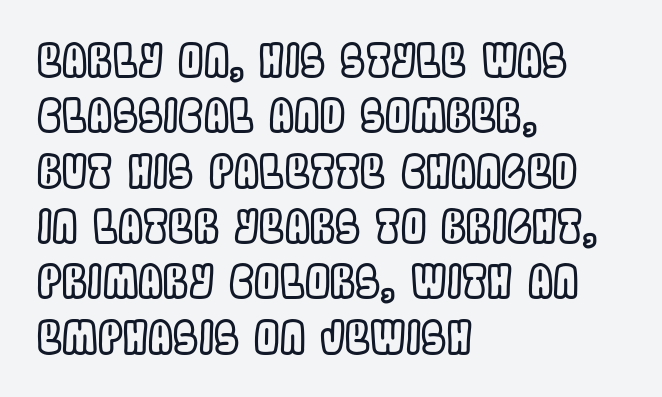
The image shows 45 px condensed type, upright; set left-aligned, line spacing 1.23x, normal letter spacing, not underlined; a large x-height.
